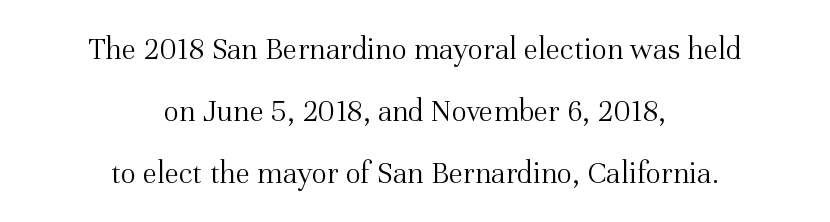
{"serif": "yes", "italic": "no", "bold": "no", "weight": "light", "width": "normal", "stroke_contrast": "medium", "x_height": "medium", "monospaced": "no", "underline": "no", "align": "center", "line_spacing": "loose", "line_spacing_ratio": 1.93, "letter_spacing": "normal", "letter_spacing_em": 0.0, "glyph_px": 32}
